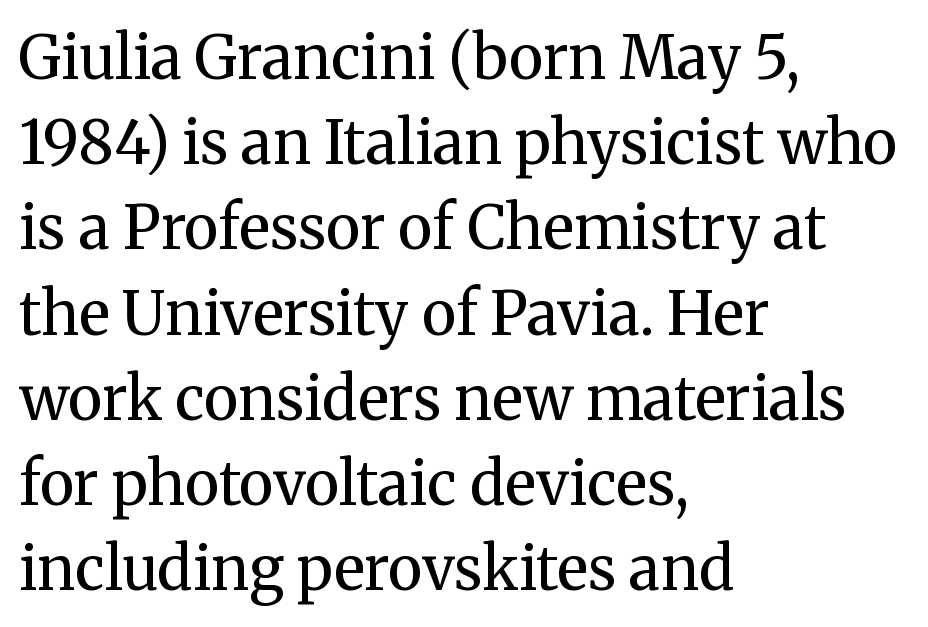
The image shows 60 px regular-weight serif type, upright; set left-aligned, normal line spacing (1.42x), normal letter spacing, not underlined; medium stroke contrast and a medium x-height.
